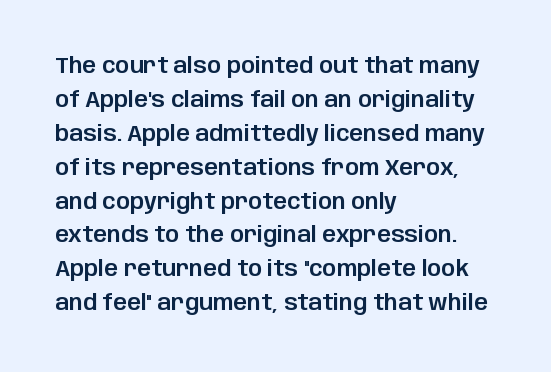
{"italic": "no", "underline": "no", "align": "left", "line_spacing": "normal", "line_spacing_ratio": 1.54, "letter_spacing": "normal", "letter_spacing_em": 0.0, "glyph_px": 22}
